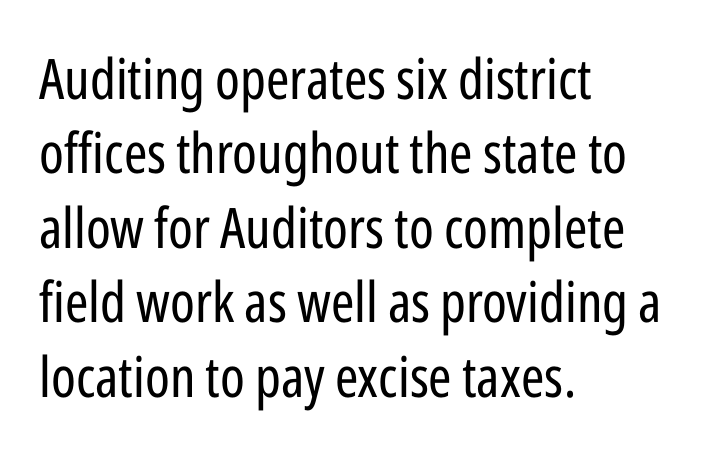
{"serif": "no", "italic": "no", "bold": "no", "weight": "regular", "width": "condensed", "stroke_contrast": "low", "x_height": "medium", "monospaced": "no", "underline": "no", "align": "left", "line_spacing": "normal", "line_spacing_ratio": 1.33, "letter_spacing": "normal", "letter_spacing_em": 0.0, "glyph_px": 56}
